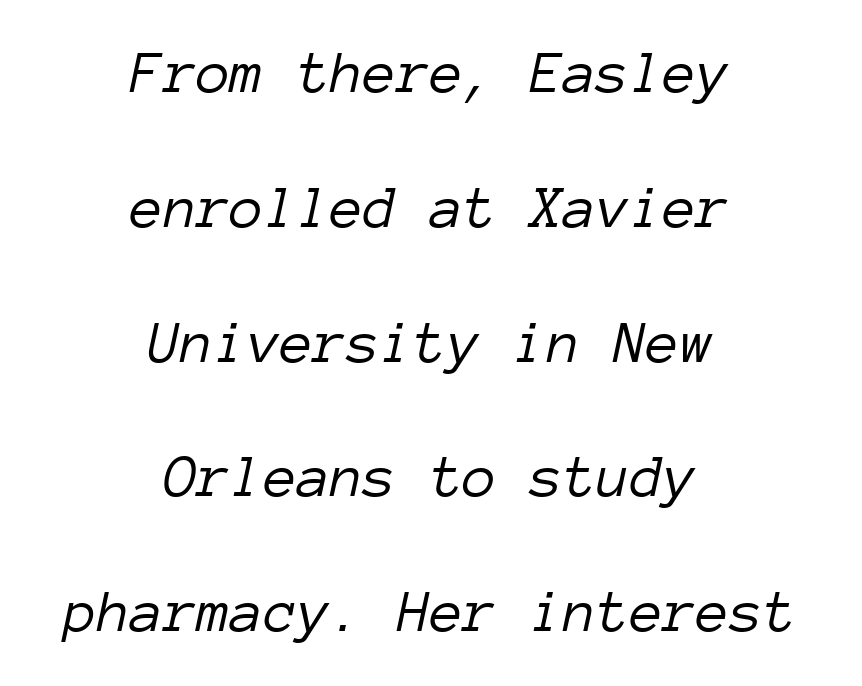
Q: Is the text bold? A: No.
Q: Is the text italic (slanted)? A: Yes, it leans right by about 12 degrees.
Q: Is the text underlined? A: No.
Q: How is the paragraph aligned? A: Centered.
Q: Is the spacing between letters normal or unusually wide? A: Normal.
Q: Is the spacing between lines tight, normal or loose? A: Loose.
Q: Width (condensed, normal, or wide)? A: Normal.
Q: Stroke contrast? A: Low.
Q: x-height? A: Medium.
Q: Monospaced? A: Yes.
